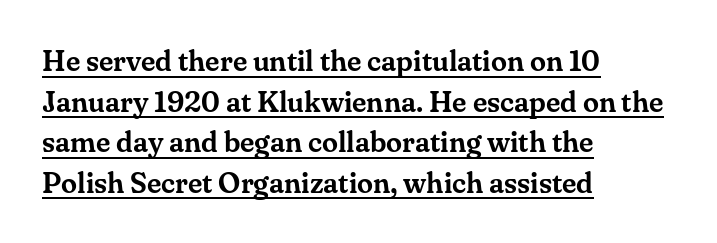
Q: Is the text italic (slanted)? A: No, it is upright.
Q: Is the typeface a serif or a sans-serif typeface? A: Serif.
Q: Is the text underlined? A: Yes.
Q: How is the paragraph aligned? A: Left-aligned.
Q: Is the spacing between letters normal or unusually wide? A: Normal.
Q: Is the spacing between lines tight, normal or loose? A: Normal.
Q: Width (condensed, normal, or wide)? A: Normal.
Q: Stroke contrast? A: Medium.
Q: x-height? A: Small.
Q: Monospaced? A: No.
